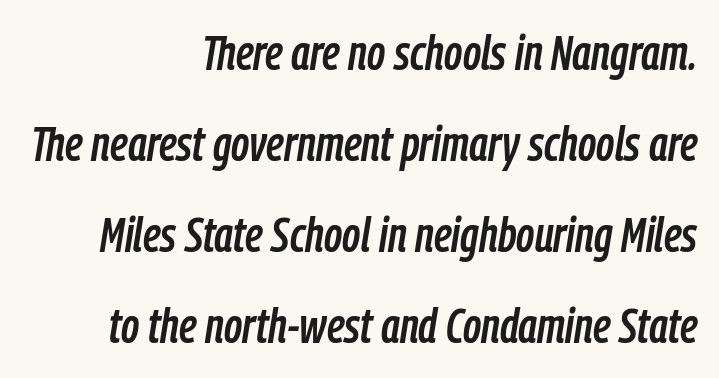
{"italic": "yes", "lean": "right", "slant_degrees": 9, "width": "condensed", "stroke_contrast": "low", "x_height": "medium", "monospaced": "no", "underline": "no", "align": "right", "line_spacing_ratio": 1.86, "letter_spacing": "normal", "letter_spacing_em": 0.0, "glyph_px": 49}
